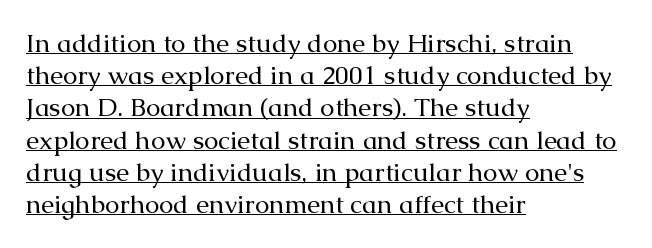
{"italic": "no", "bold": "no", "underline": "yes", "align": "left", "line_spacing_ratio": 1.24, "letter_spacing": "normal", "letter_spacing_em": 0.0, "glyph_px": 26}
